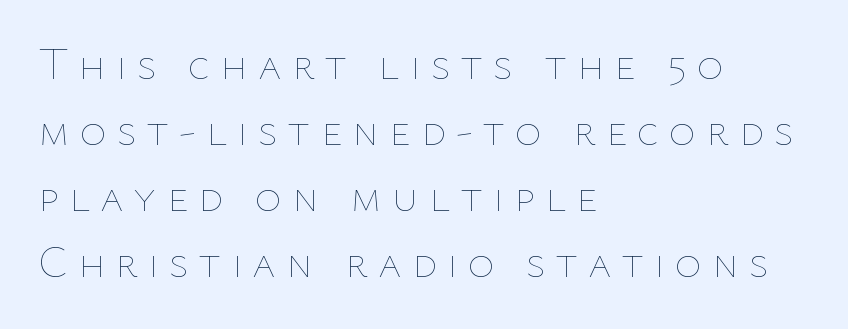
The image shows 45 px thin type, upright; set left-aligned, normal line spacing (1.47x), unusually wide letter spacing (+0.23 em), not underlined; low stroke contrast and a medium x-height.
